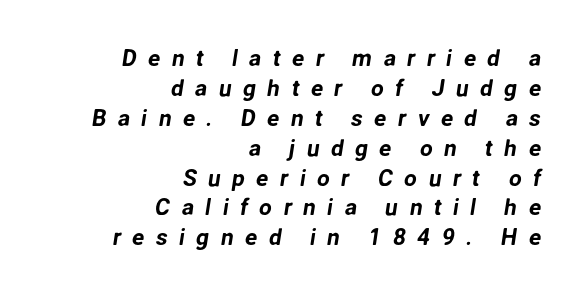
Q: Is the text underlined? A: No.
Q: How is the paragraph aligned? A: Right-aligned.
Q: Is the spacing between letters normal or unusually wide? A: Unusually wide.
Q: Is the spacing between lines tight, normal or loose? A: Normal.
